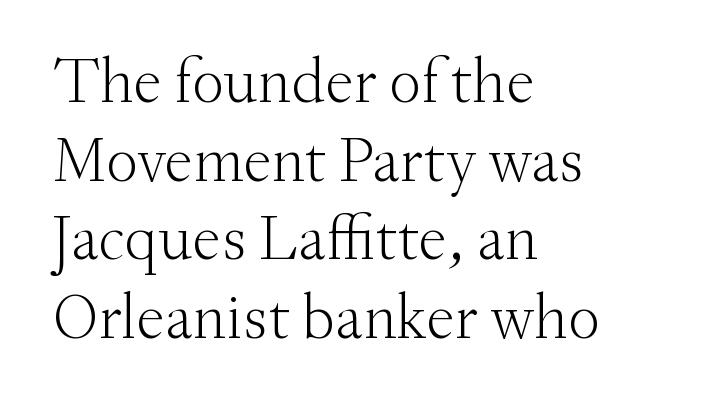
{"serif": "yes", "italic": "no", "bold": "no", "weight": "light", "width": "normal", "stroke_contrast": "medium", "x_height": "small", "monospaced": "no", "underline": "no", "align": "left", "line_spacing_ratio": 1.23, "letter_spacing": "normal", "letter_spacing_em": 0.0, "glyph_px": 64}
